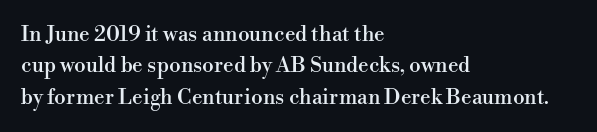
The compositor pushed each line to the left boundary. The designer left line spacing at the default. The rendering keeps characters at their native spacing. No italicization has been applied; the sample stays upright. Clear beneath every line of the passage.
